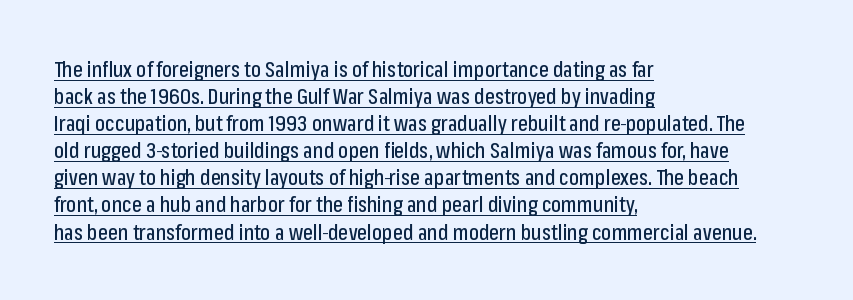
The image shows 21 px text type, upright; set left-aligned, normal line spacing (1.29x), normal letter spacing, underlined.
